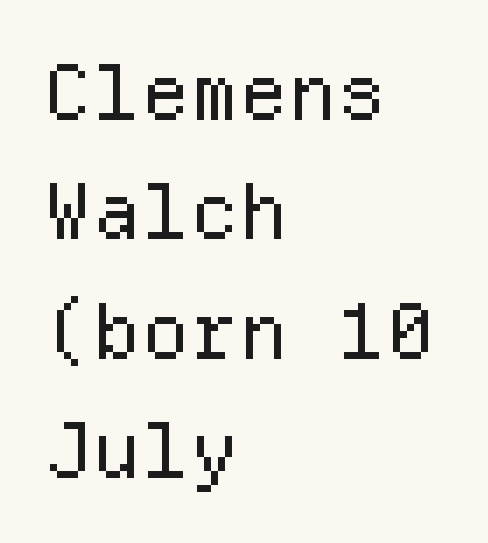
Q: Is the text bold? A: No.
Q: Is the text italic (slanted)? A: No, it is upright.
Q: Is the typeface a serif or a sans-serif typeface? A: Sans-serif.
Q: Is the text underlined? A: No.
Q: How is the paragraph aligned? A: Left-aligned.
Q: Is the spacing between letters normal or unusually wide? A: Normal.
Q: Is the spacing between lines tight, normal or loose? A: Normal.
Q: Width (condensed, normal, or wide)? A: Normal.
Q: Stroke contrast? A: Low.
Q: x-height? A: Medium.
Q: Monospaced? A: Yes.
